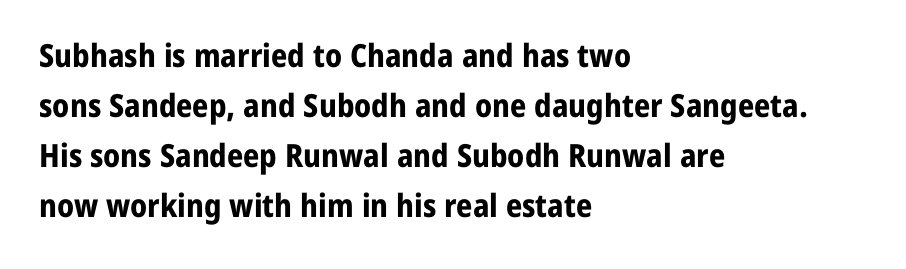
Is this a fixed-width face? No — the glyphs have proportional, varying widths. The line-height multiplier appears to be the usual default. The rendering shows plain stroke endings on the letterforms — a sans-serif design. Emphasis by weight is at full strength: bold.
